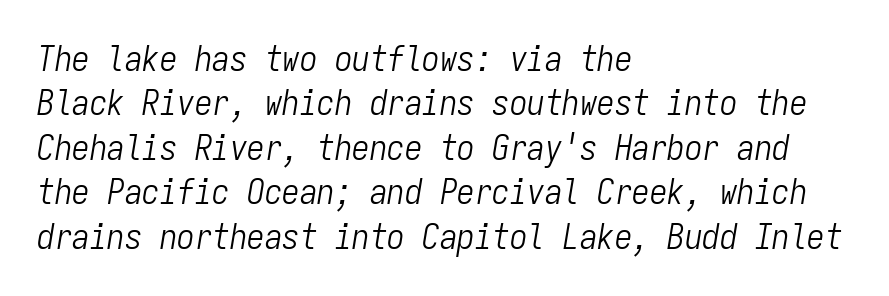
{"italic": "yes", "lean": "right", "slant_degrees": 9, "bold": "no", "weight": "light", "width": "condensed", "stroke_contrast": "low", "x_height": "medium", "monospaced": "yes", "underline": "no", "align": "left", "line_spacing": "normal", "line_spacing_ratio": 1.27, "letter_spacing": "normal", "letter_spacing_em": 0.0, "glyph_px": 35}
